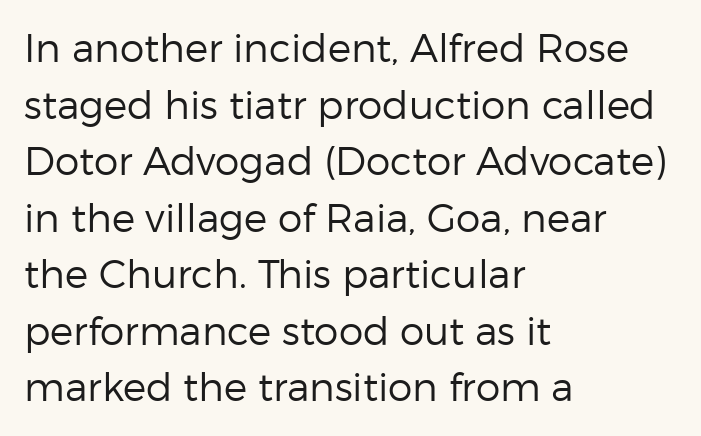
Rendered with straight, roman letterforms. Each word holds together tightly as a unit, with standard inter-letter gaps. Beneath every word, the page is bare. The passage is arranged the way most books set body copy — flush left. Successive baselines arrive at the customary interval.
